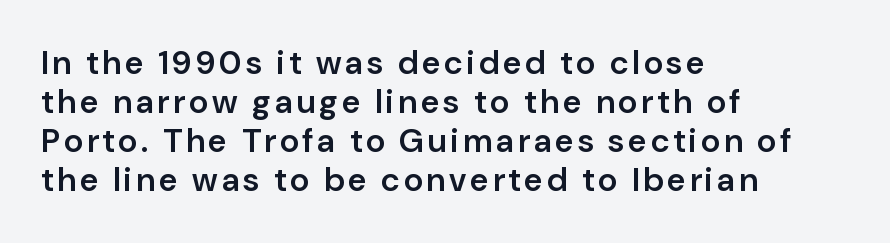
Q: Is the text bold? A: Semi-bold.
Q: Is the text italic (slanted)? A: No, it is upright.
Q: Is the typeface a serif or a sans-serif typeface? A: Sans-serif.
Q: Is the text underlined? A: No.
Q: How is the paragraph aligned? A: Left-aligned.
Q: Width (condensed, normal, or wide)? A: Normal.
Q: Stroke contrast? A: Low.
Q: x-height? A: Medium.
Q: Monospaced? A: No.
